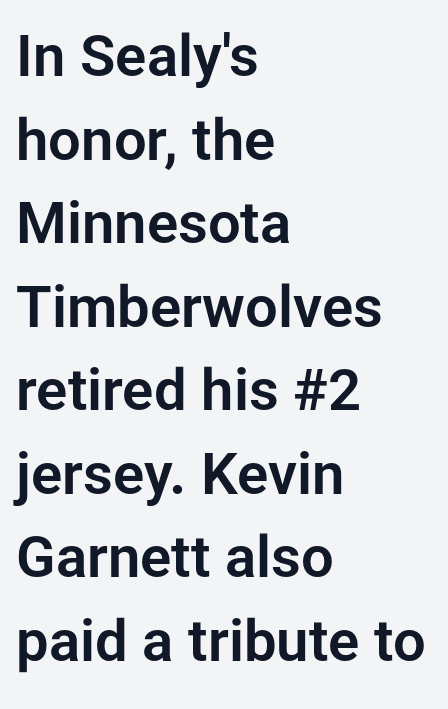
{"serif": "no", "italic": "no", "width": "normal", "stroke_contrast": "low", "x_height": "medium", "monospaced": "no", "underline": "no", "align": "left", "line_spacing": "normal", "line_spacing_ratio": 1.44, "letter_spacing": "normal", "letter_spacing_em": 0.0, "glyph_px": 58}
